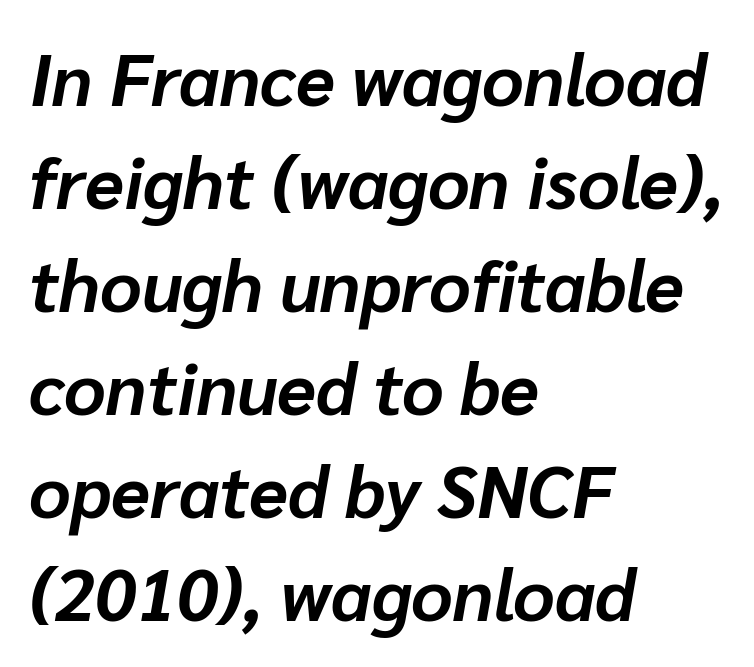
The image shows 72 px bold type, italic (leaning right); set left-aligned, normal line spacing (1.43x), normal letter spacing, not underlined; low stroke contrast and a medium x-height.
